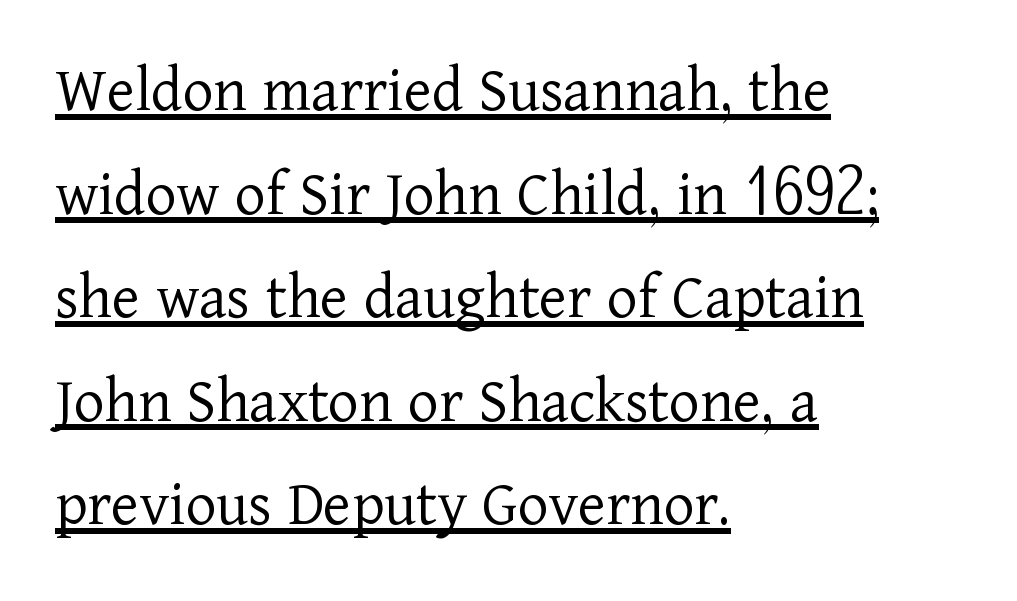
{"serif": "yes", "italic": "no", "bold": "no", "weight": "light", "width": "normal", "stroke_contrast": "low", "x_height": "medium", "monospaced": "no", "underline": "yes", "align": "left", "line_spacing": "normal", "line_spacing_ratio": 1.57, "letter_spacing": "normal", "letter_spacing_em": 0.0, "glyph_px": 66}
